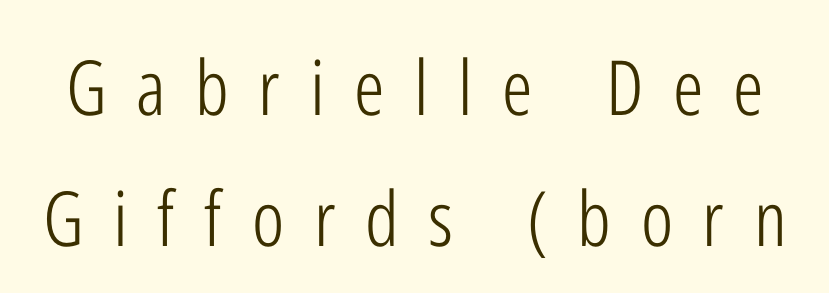
The image shows 76 px light, condensed sans-serif type, upright; set line spacing 1.72x, unusually wide letter spacing (+0.39 em), not underlined; low stroke contrast and a medium x-height.
